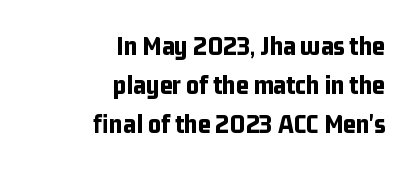
The image shows 28 px bold, condensed sans-serif type, upright; set right-aligned, normal line spacing (1.4x), normal letter spacing, not underlined; low stroke contrast and a medium x-height.
